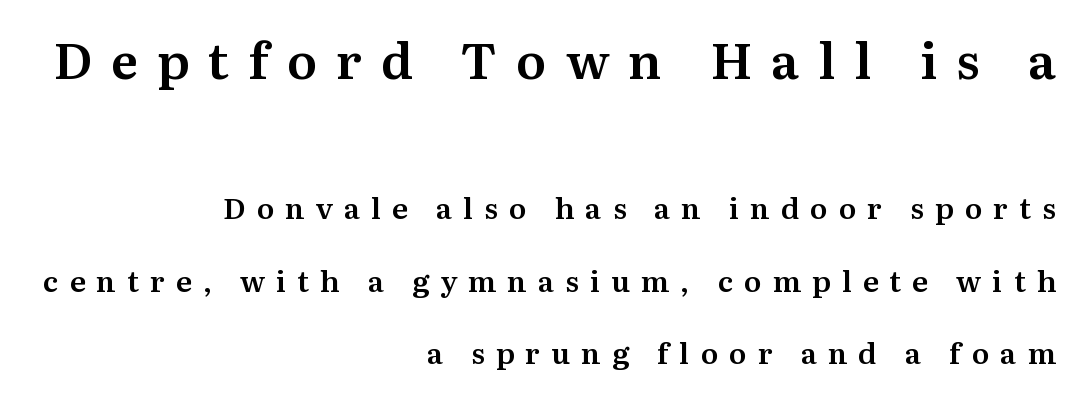
The image shows 50 px serif type, upright; set right-aligned, loose line spacing (2.49x), unusually wide letter spacing (+0.38 em), not underlined; the first (top) block is 1.72x larger; medium stroke contrast and a medium x-height.
